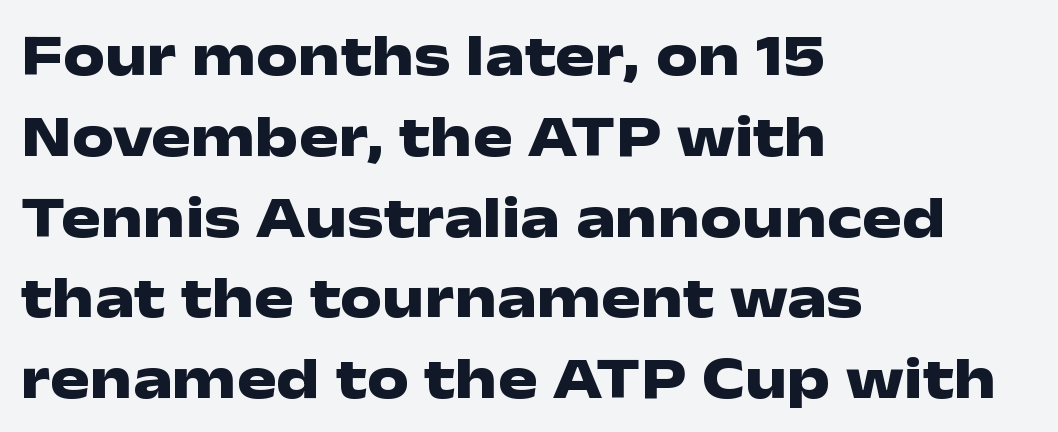
The image shows 59 px heavy, wide sans-serif type, upright; set left-aligned, normal line spacing (1.37x), normal letter spacing, not underlined; low stroke contrast and a medium x-height.
